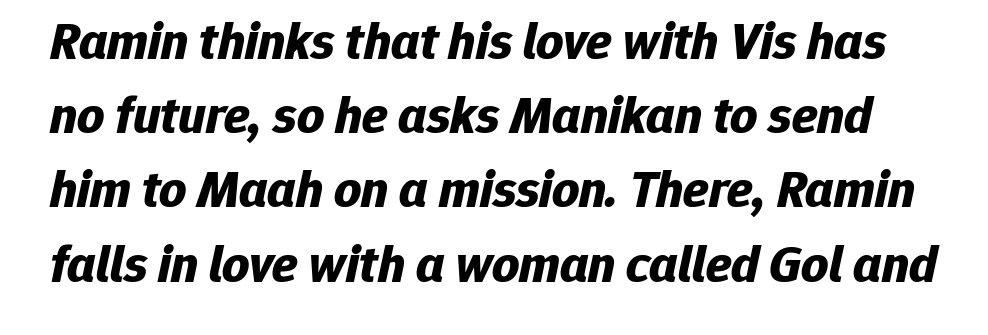
{"italic": "yes", "lean": "right", "slant_degrees": 12, "bold": "yes", "weight": "bold", "width": "normal", "stroke_contrast": "low", "x_height": "medium", "monospaced": "no", "underline": "no", "line_spacing": "normal", "line_spacing_ratio": 1.4, "letter_spacing": "normal", "letter_spacing_em": 0.0, "glyph_px": 53}
